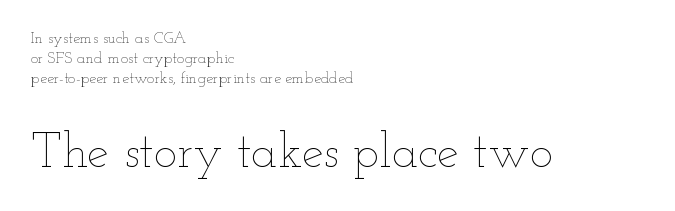
{"italic": "no", "bold": "no", "weight": "thin", "width": "wide", "stroke_contrast": "low", "x_height": "small", "monospaced": "no", "underline": "no", "align": "left", "line_spacing_ratio": 1.24, "letter_spacing": "normal", "letter_spacing_em": 0.0, "larger_block": "second", "size_ratio": 3.06, "glyph_px": 49}
